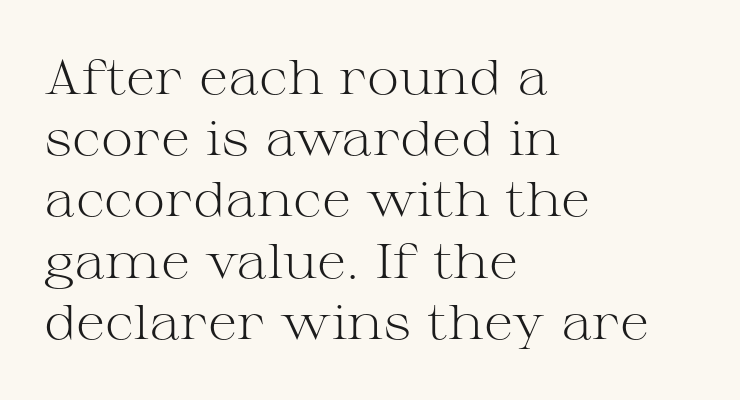
The image shows 49 px light, wide serif type, upright; set left-aligned, normal line spacing (1.25x), normal letter spacing, not underlined; medium stroke contrast and a medium x-height.
